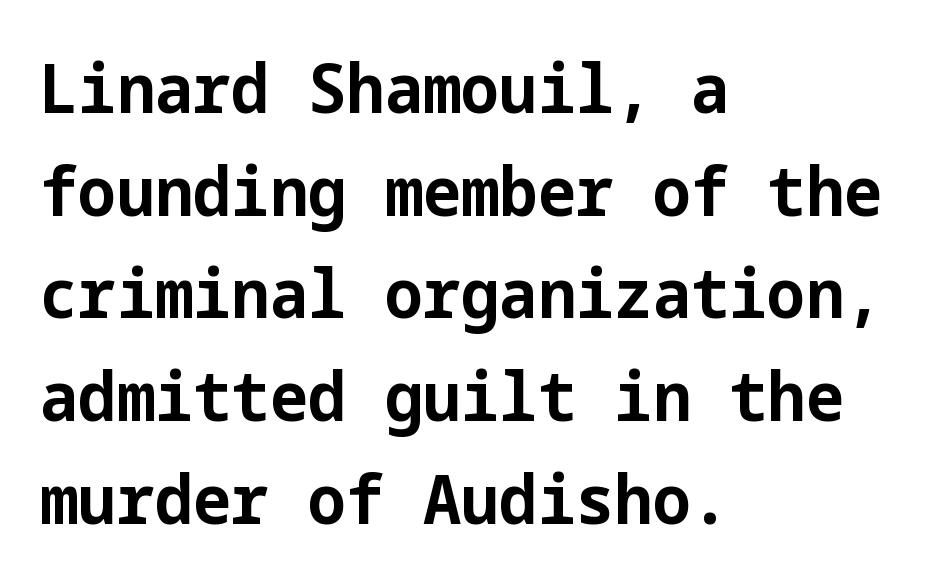
{"serif": "no", "italic": "no", "bold": "yes", "weight": "bold", "width": "normal", "stroke_contrast": "low", "x_height": "medium", "underline": "no", "align": "left", "line_spacing": "normal", "line_spacing_ratio": 1.51, "letter_spacing": "normal", "letter_spacing_em": 0.0, "glyph_px": 68}
